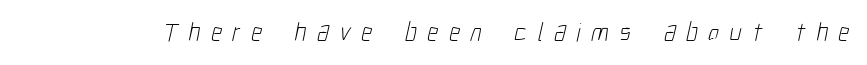
Look at the tracking — it's clearly loosened, letters drifting apart. Each row of text sits above clean, open space. Heft: none added — not bold.
